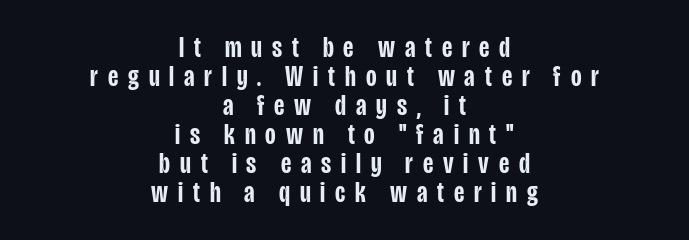
Q: Is the text bold? A: Semi-bold.
Q: Is the text italic (slanted)? A: No, it is upright.
Q: Is the typeface a serif or a sans-serif typeface? A: Sans-serif.
Q: Is the text underlined? A: No.
Q: How is the paragraph aligned? A: Centered.
Q: Is the spacing between letters normal or unusually wide? A: Unusually wide.
Q: Is the spacing between lines tight, normal or loose? A: Tight.
Q: Width (condensed, normal, or wide)? A: Condensed.
Q: Stroke contrast? A: Low.
Q: x-height? A: Large.
Q: Monospaced? A: No.
